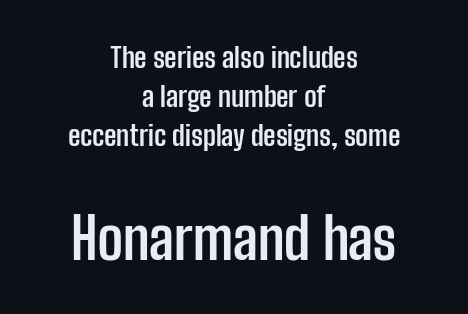
{"serif": "no", "italic": "no", "bold": "yes", "weight": "semibold", "width": "condensed", "stroke_contrast": "low", "x_height": "medium", "monospaced": "no", "underline": "no", "align": "center", "line_spacing": "normal", "line_spacing_ratio": 1.4, "letter_spacing": "normal", "letter_spacing_em": 0.0, "larger_block": "second", "size_ratio": 2.04, "glyph_px": 57}
